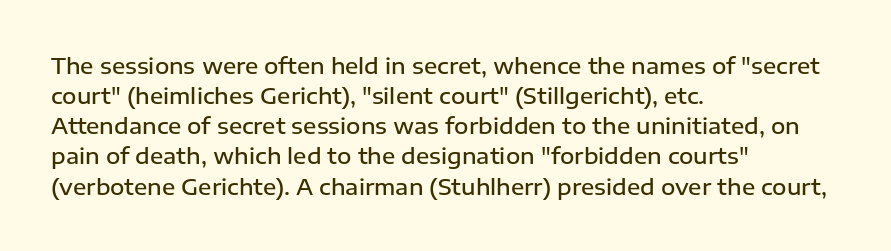
The rows are spaced the way most documents space them. Default kerning and tracking; the words read as compact shapes. Reading down the block, your eye returns to a fixed left position each line. The lettering stays uniformly vertical, giving the passage a roman look. Set as a demibold, roughly 600 on the weight scale.
